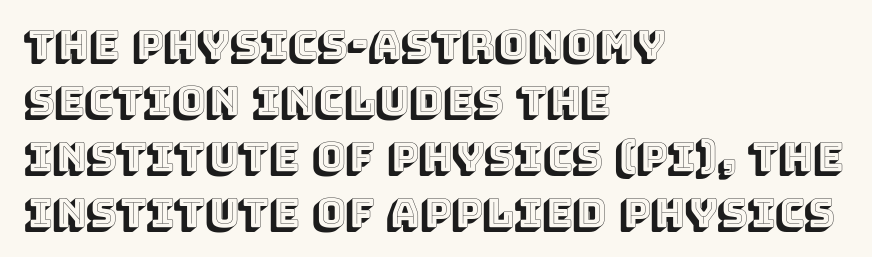
The letters stand upright; this is a roman face. Descenders hang freely into open space. Does the leading feel generous? No, just average. The passage shown is typed in a proportional face where columns would drift. Characters follow at the spacing the type designer built in. The rendering anchors every line to the left-hand side.
